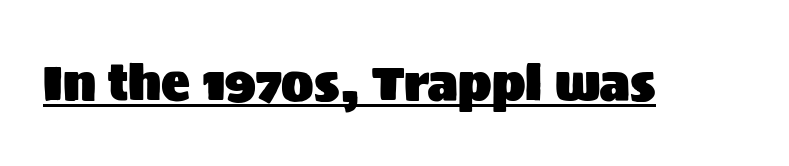
The image shows 48 px sans-serif type, upright; set normal letter spacing, underlined; medium stroke contrast and a large x-height.
